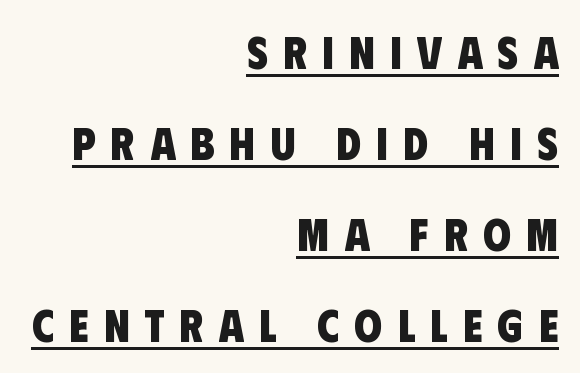
The image shows 45 px heavy, condensed sans-serif type; set right-aligned, loose line spacing (2.02x), unusually wide letter spacing (+0.34 em), underlined; low stroke contrast and a large x-height.
